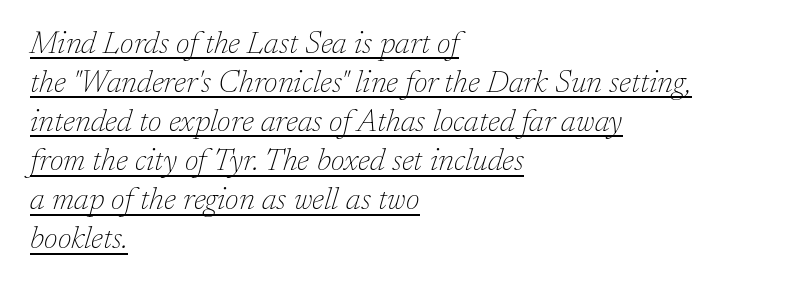
How are the letters spaced? Ordinarily, with no added tracking. Honestly, the row spacing looks completely unremarkable. The rag falls on the right side of this text block. Is this a fixed-width face? No — the glyphs have proportional, varying widths. Posture: slanted. Font category for this specimen: serif.
